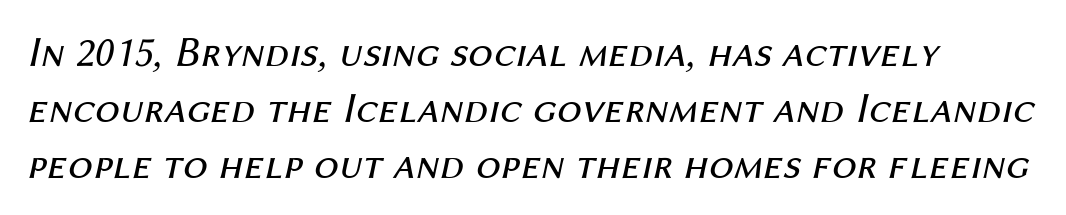
Q: Is the text bold? A: No.
Q: Is the text italic (slanted)? A: Yes, it leans right by about 12 degrees.
Q: Is the text underlined? A: No.
Q: How is the paragraph aligned? A: Left-aligned.
Q: Is the spacing between letters normal or unusually wide? A: Normal.
Q: Is the spacing between lines tight, normal or loose? A: Normal.
Q: Width (condensed, normal, or wide)? A: Normal.
Q: Stroke contrast? A: Medium.
Q: x-height? A: Medium.
Q: Monospaced? A: No.
